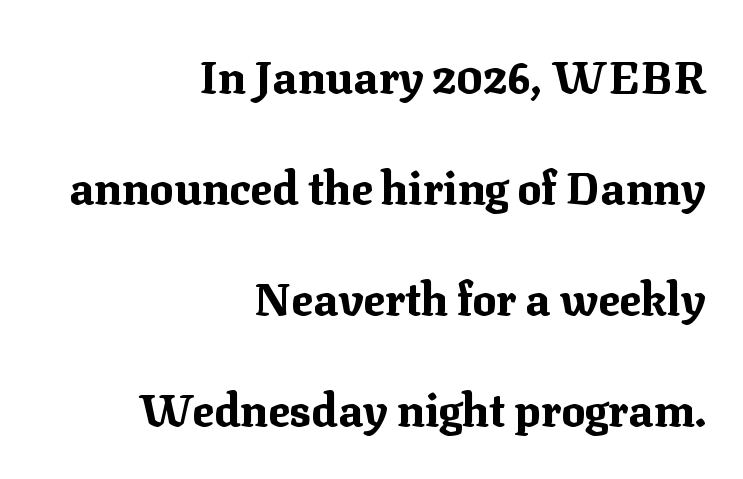
{"serif": "yes", "italic": "no", "bold": "yes", "weight": "bold", "width": "normal", "stroke_contrast": "medium", "x_height": "medium", "monospaced": "no", "underline": "no", "align": "right", "line_spacing": "loose", "line_spacing_ratio": 2.47, "letter_spacing": "normal", "letter_spacing_em": 0.0, "glyph_px": 45}
